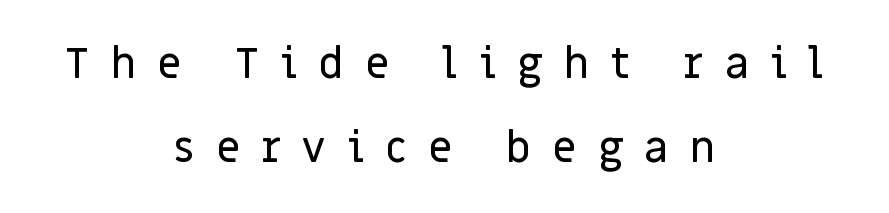
The image shows 43 px sans-serif type, upright; set centered, loose line spacing (1.95x), unusually wide letter spacing (+0.49 em), not underlined; low stroke contrast and a large x-height.
